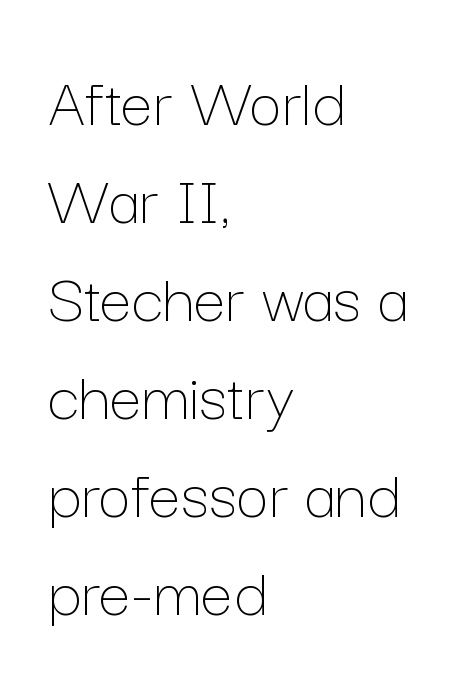
{"italic": "no", "bold": "no", "weight": "thin", "width": "normal", "stroke_contrast": "low", "x_height": "medium", "monospaced": "no", "underline": "no", "align": "left", "line_spacing": "normal", "line_spacing_ratio": 1.36, "letter_spacing": "normal", "letter_spacing_em": 0.0, "glyph_px": 72}
